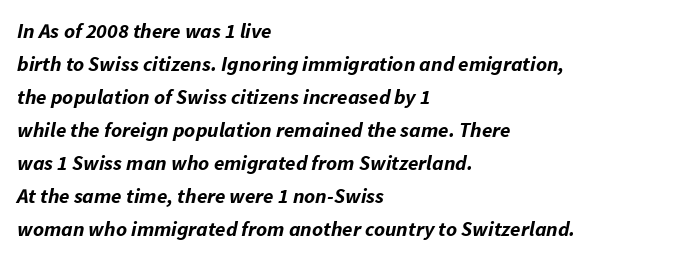
If you drew a line through each stem, it would be angled. Honestly, the letter spacing is just normal — you wouldn't notice it. Chunky letters — that's bold for sure. Bare-footed words on every line.
